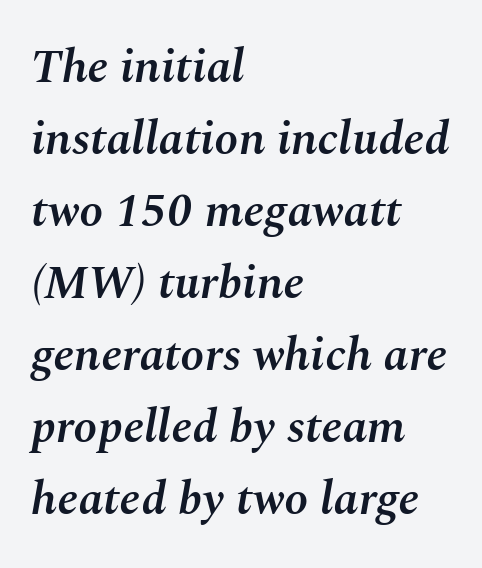
Q: Is the text bold? A: Semi-bold.
Q: Is the text italic (slanted)? A: Yes, it leans right by about 10 degrees.
Q: Is the text underlined? A: No.
Q: How is the paragraph aligned? A: Left-aligned.
Q: Is the spacing between letters normal or unusually wide? A: Normal.
Q: Is the spacing between lines tight, normal or loose? A: Normal.
Q: Width (condensed, normal, or wide)? A: Normal.
Q: Stroke contrast? A: Medium.
Q: x-height? A: Medium.
Q: Monospaced? A: No.
